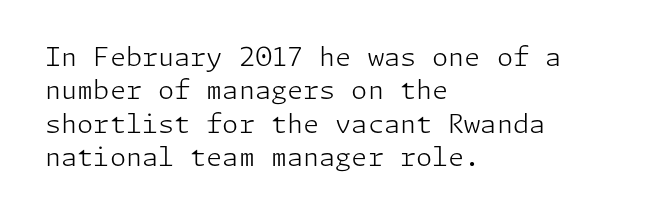
The image shows 26 px text type, upright; set left-aligned, normal line spacing (1.28x), normal letter spacing, not underlined.
